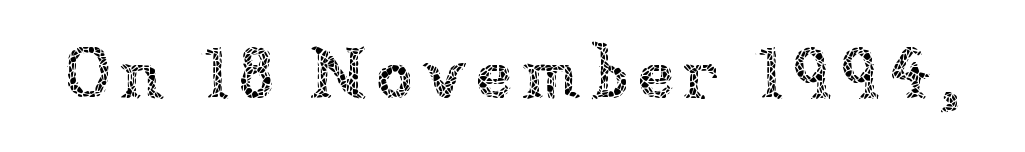
The letters stand upright; this is a roman face. Beneath every word, the page is bare. Note the varied advance widths — an 'i' is clearly narrower than an 'm'. Is the stroke heavy? The answer is a plain regular-or-lighter.
